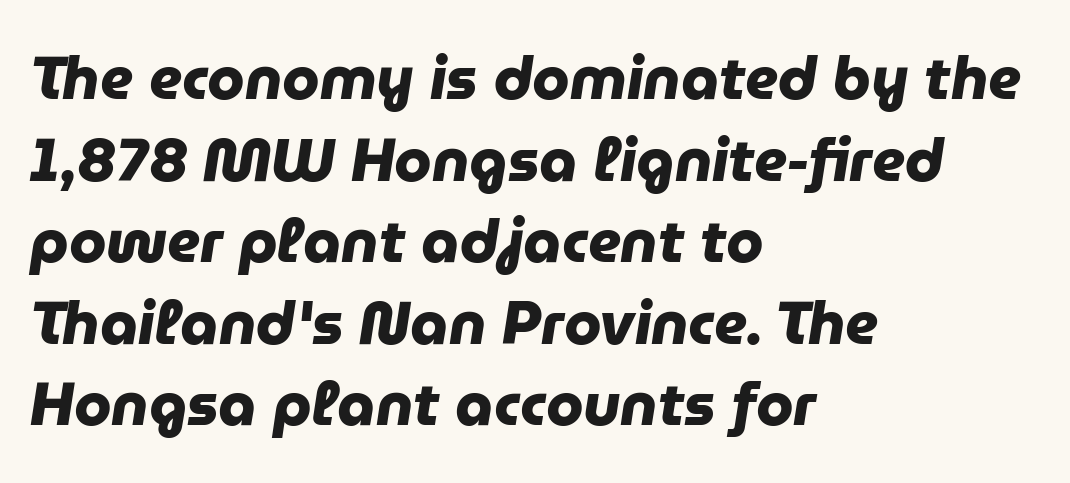
Proportional: the letters do not fall into vertical columns. One glance says typical: line gaps are just what's usual. Thick stems and heavy bowls — unmistakably bold. Anything drawn beneath the words? Only blank space. Compared with typical body copy, the letter spacing here is the same. Is this a sans? Yes — the strokes have no serifs.
